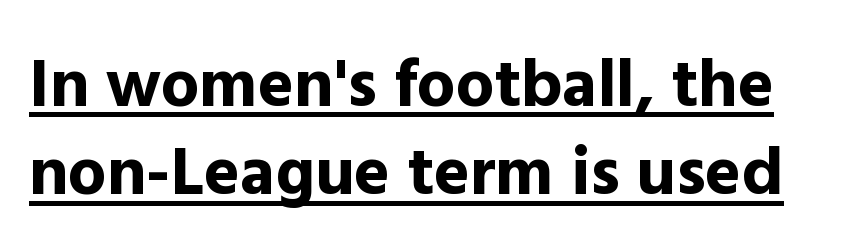
{"serif": "no", "italic": "no", "bold": "yes", "weight": "bold", "width": "normal", "x_height": "medium", "monospaced": "no", "underline": "yes", "line_spacing": "normal", "line_spacing_ratio": 1.3, "letter_spacing": "normal", "letter_spacing_em": 0.0, "glyph_px": 68}
